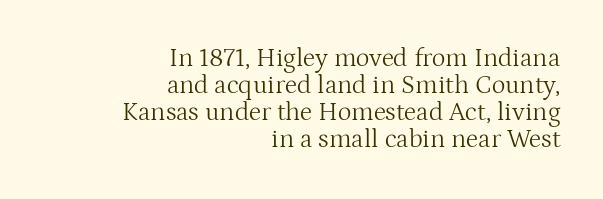
Q: Is the text bold? A: No.
Q: Is the text italic (slanted)? A: No, it is upright.
Q: Is the text underlined? A: No.
Q: How is the paragraph aligned? A: Right-aligned.
Q: Is the spacing between letters normal or unusually wide? A: Normal.
Q: Is the spacing between lines tight, normal or loose? A: Tight.
